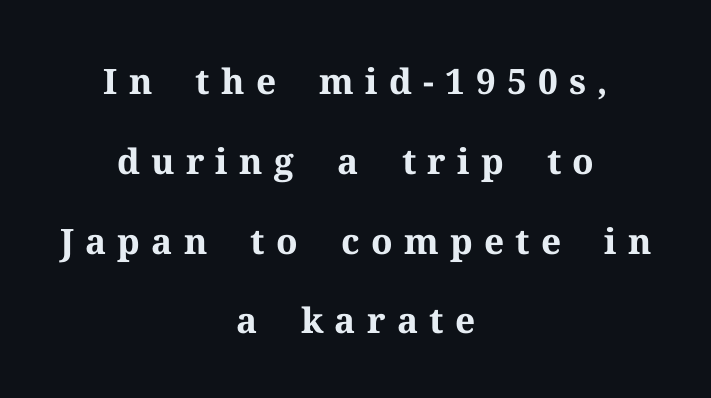
{"serif": "yes", "italic": "no", "bold": "yes", "weight": "bold", "width": "normal", "stroke_contrast": "medium", "x_height": "medium", "monospaced": "no", "underline": "no", "align": "center", "line_spacing": "loose", "line_spacing_ratio": 2.28, "letter_spacing": "wide", "letter_spacing_em": 0.32, "glyph_px": 35}
